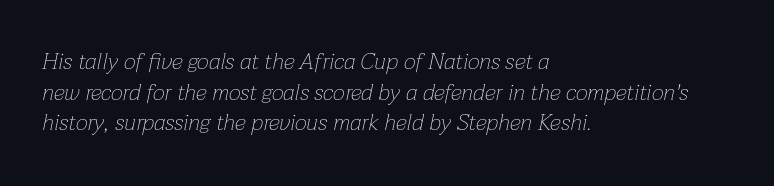
How would I describe the line gaps? Plain and ordinary. Line beginnings align vertically; line endings do not. Designer's note — italics engaged. A clean baseline with only descenders dipping below it. This rendering leaves character spacing at its baseline value.
